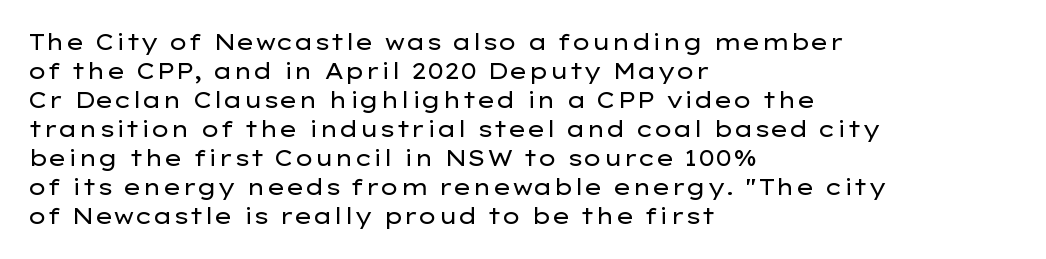
The image shows 22 px text type, upright; set left-aligned, normal line spacing (1.32x), normal letter spacing, not underlined.
